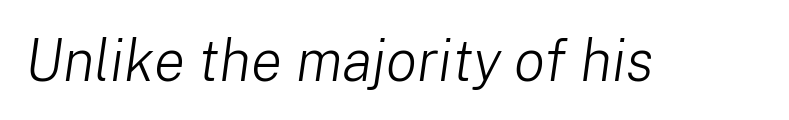
A bare baseline throughout the passage. Observe the lean: these are italic letterforms. Nothing unusual about the tracking: characters are spaced as the font intends. Heft: none added — not bold.
